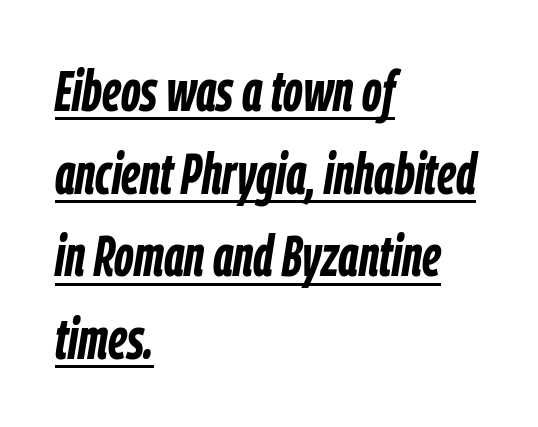
Q: Is the text bold? A: Yes.
Q: Is the text italic (slanted)? A: Yes, it leans right by about 9 degrees.
Q: Is the text underlined? A: Yes.
Q: How is the paragraph aligned? A: Left-aligned.
Q: Is the spacing between letters normal or unusually wide? A: Normal.
Q: Is the spacing between lines tight, normal or loose? A: Normal.
Q: Width (condensed, normal, or wide)? A: Condensed.
Q: Stroke contrast? A: Low.
Q: x-height? A: Medium.
Q: Monospaced? A: No.
